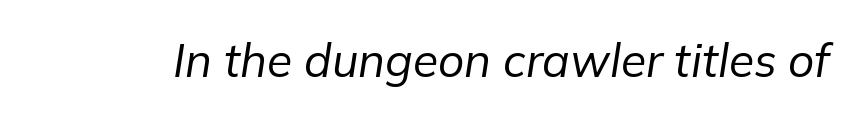
Q: Is the text bold? A: No.
Q: Is the text italic (slanted)? A: Yes, it leans right by about 9 degrees.
Q: Is the text underlined? A: No.
Q: Is the spacing between letters normal or unusually wide? A: Normal.
Q: Width (condensed, normal, or wide)? A: Normal.
Q: Stroke contrast? A: Low.
Q: x-height? A: Medium.
Q: Monospaced? A: No.
